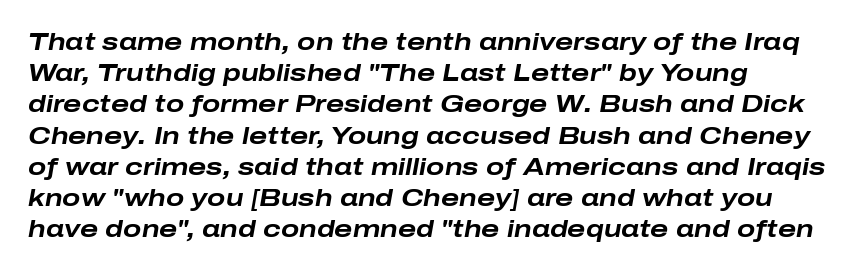
Q: Is the text bold? A: Yes.
Q: Is the text italic (slanted)? A: Yes, it leans right by about 10 degrees.
Q: Is the text underlined? A: No.
Q: How is the paragraph aligned? A: Left-aligned.
Q: Is the spacing between letters normal or unusually wide? A: Normal.
Q: Is the spacing between lines tight, normal or loose? A: Normal.
